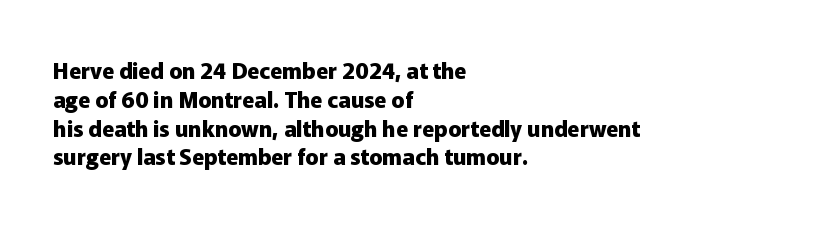
The image shows 22 px bold type, upright; set left-aligned, normal line spacing (1.31x), normal letter spacing, not underlined.
